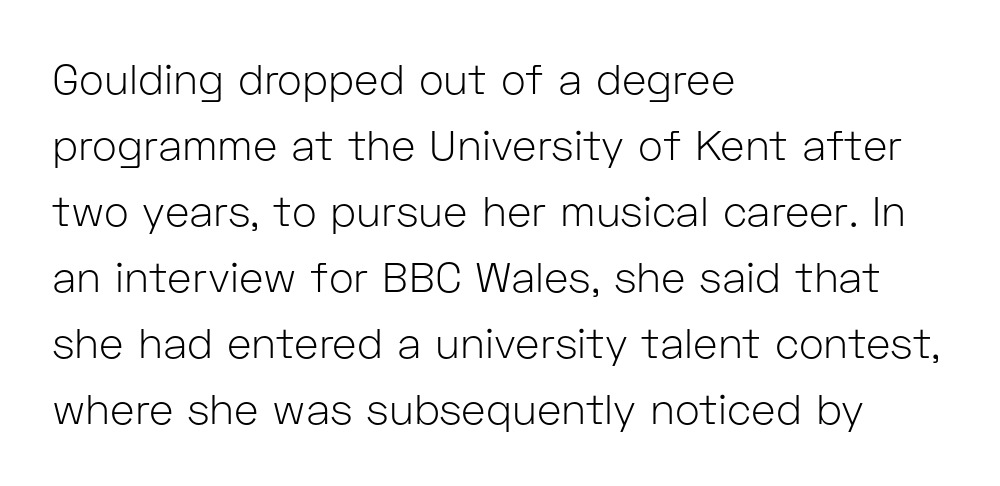
{"serif": "no", "italic": "no", "bold": "no", "weight": "light", "width": "normal", "stroke_contrast": "low", "x_height": "medium", "monospaced": "no", "underline": "no", "align": "left", "line_spacing": "normal", "line_spacing_ratio": 1.57, "letter_spacing": "normal", "letter_spacing_em": 0.0, "glyph_px": 42}
